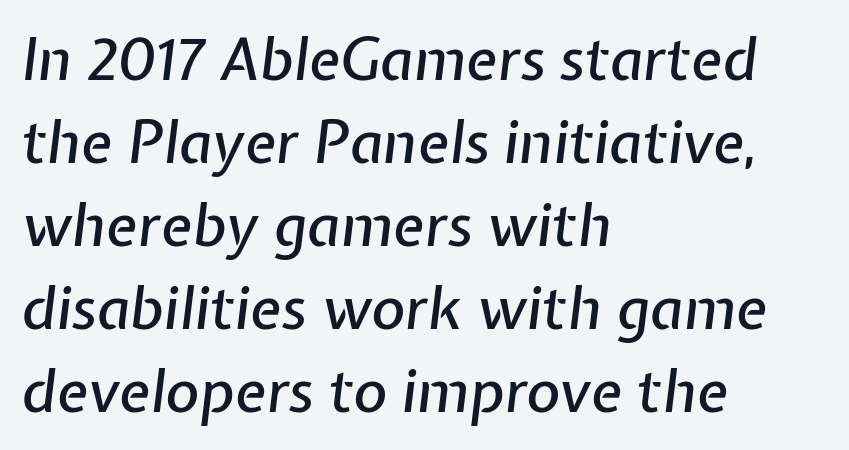
There's an unmistakable incline to the writing here. Unmarked baselines from the first word to the last. The typesetter chose a ragged-right arrangement here. Nothing unusual about the tracking: characters are spaced as the font intends.
